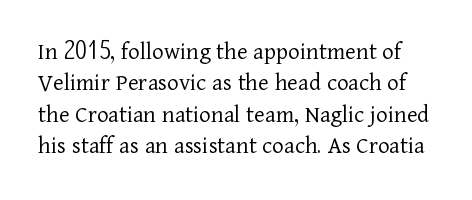
Q: Is the text bold? A: No.
Q: Is the text italic (slanted)? A: No, it is upright.
Q: Is the text underlined? A: No.
Q: Is the spacing between letters normal or unusually wide? A: Normal.
Q: Is the spacing between lines tight, normal or loose? A: Normal.
